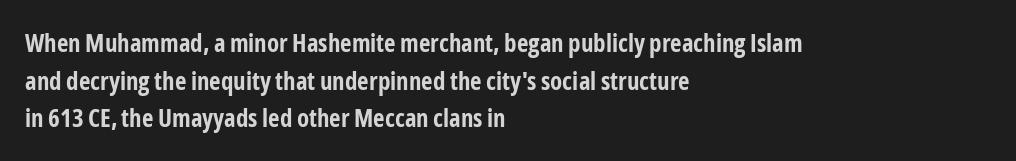
The image shows 25 px bold type, upright; set left-aligned, normal line spacing (1.51x), normal letter spacing, not underlined.
